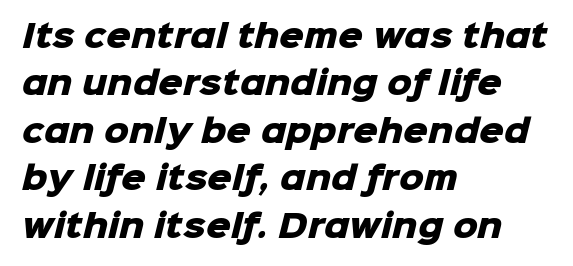
{"serif": "no", "bold": "yes", "weight": "heavy", "width": "normal", "stroke_contrast": "low", "x_height": "medium", "monospaced": "no", "underline": "no", "align": "left", "line_spacing": "normal", "line_spacing_ratio": 1.53, "letter_spacing": "normal", "letter_spacing_em": 0.0, "glyph_px": 31}
